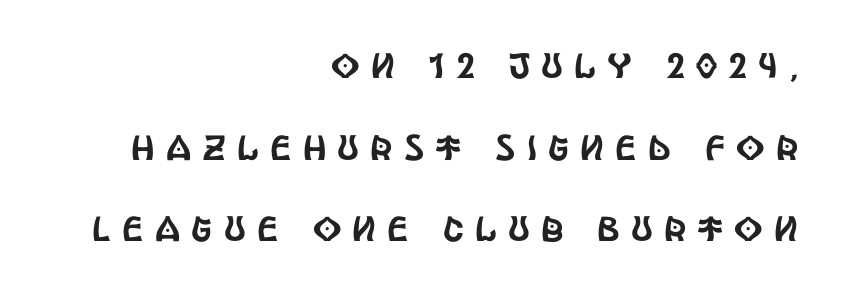
The image shows 35 px condensed sans-serif type, upright; set right-aligned, loose line spacing (2.33x), unusually wide letter spacing (+0.32 em), not underlined; a large x-height.
